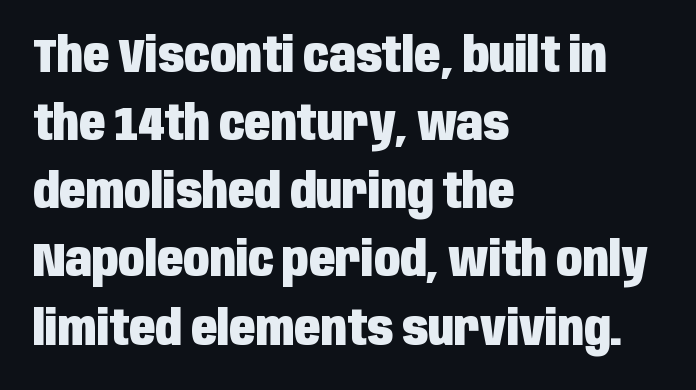
It's the straight-up-and-down kind of type. Stroke terminals: plain, sans-serif. The rendering uses natural spacing where letterforms have individual widths. Tracking value appears to be zero — textbook default spacing. Each line starts at the same left margin while the right side varies.
